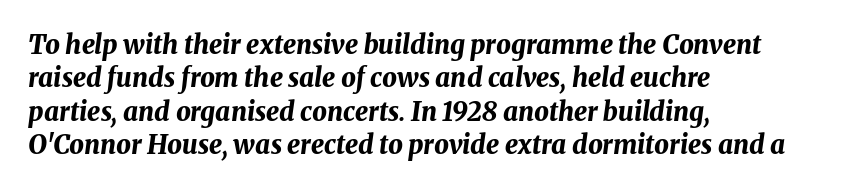
The image shows 26 px bold type, italic (leaning right); set left-aligned, normal line spacing (1.28x), normal letter spacing, not underlined.
